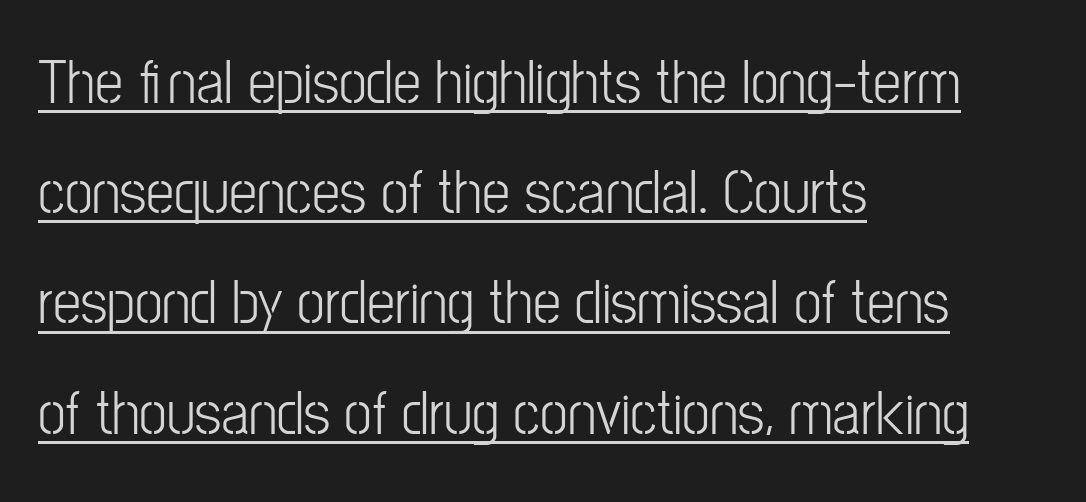
{"serif": "no", "italic": "no", "width": "condensed", "stroke_contrast": "low", "x_height": "medium", "monospaced": "no", "underline": "yes", "align": "left", "line_spacing_ratio": 1.75, "letter_spacing": "normal", "letter_spacing_em": 0.0, "glyph_px": 63}
